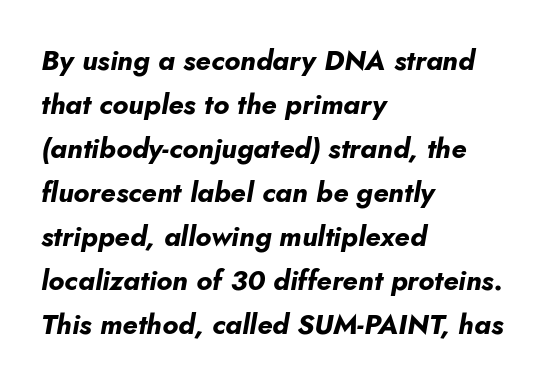
The image shows 28 px bold type, italic (leaning right); set left-aligned, normal line spacing (1.57x), normal letter spacing, not underlined; low stroke contrast and a small x-height.
